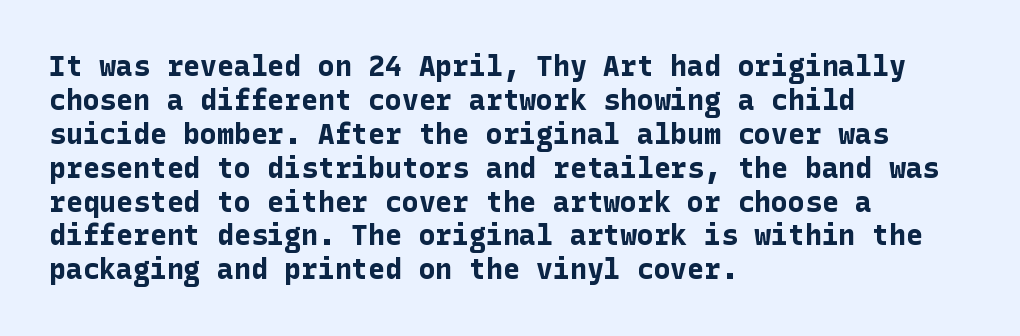
Q: Is the text bold? A: Yes.
Q: Is the text italic (slanted)? A: No, it is upright.
Q: Is the typeface a serif or a sans-serif typeface? A: Sans-serif.
Q: Is the text underlined? A: No.
Q: How is the paragraph aligned? A: Left-aligned.
Q: Is the spacing between letters normal or unusually wide? A: Normal.
Q: Width (condensed, normal, or wide)? A: Normal.
Q: Stroke contrast? A: Low.
Q: x-height? A: Medium.
